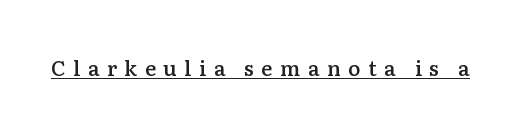
Is there an underline? Yes — a line sits under the letters. Caption: semibold face, moderately heavy strokes. This is roman type, the default non-slanted kind. Here the glyphs are tracked loosely, breaking word shapes into spaced letters.
